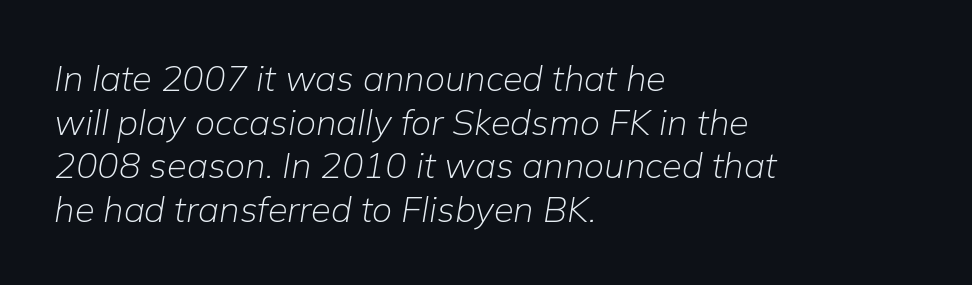
Left-aligned paragraph, ragged on the right. Tall strokes in this sample are angled rather than plumb. This is not heavy type; no bold has been used. Nothing unusual about the tracking: characters are spaced as the font intends.
